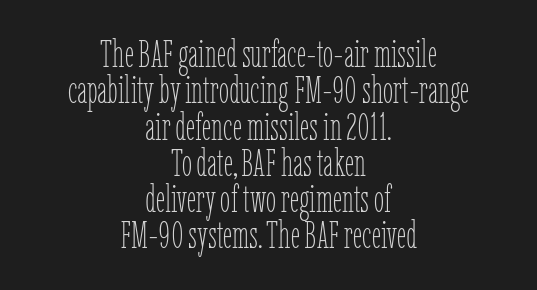
Letters rest on an invisible, unmarked baseline. Varying glyph widths throughout — classic text-font behaviour. The rag falls on both sides of this text block equally. Tracking here is standard; glyphs follow each other at the usual distance.
